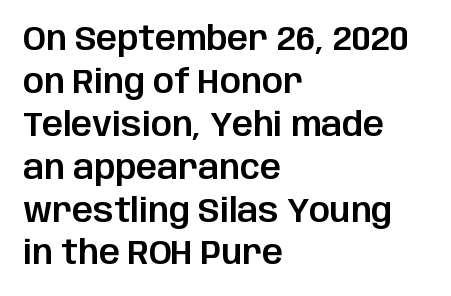
{"serif": "no", "italic": "no", "width": "normal", "stroke_contrast": "low", "x_height": "large", "monospaced": "no", "underline": "no", "align": "left", "line_spacing": "normal", "line_spacing_ratio": 1.3, "letter_spacing": "normal", "letter_spacing_em": 0.0, "glyph_px": 33}
